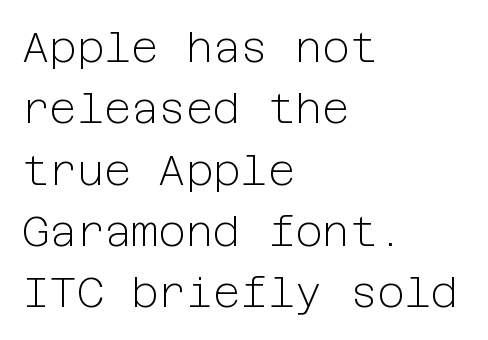
{"serif": "no", "italic": "no", "bold": "no", "weight": "light", "width": "normal", "stroke_contrast": "low", "x_height": "medium", "underline": "no", "align": "left", "line_spacing": "normal", "line_spacing_ratio": 1.46, "letter_spacing": "normal", "letter_spacing_em": 0.0, "glyph_px": 42}
